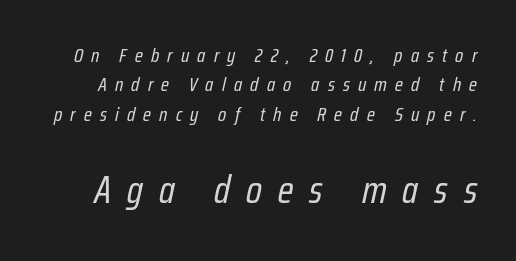
{"italic": "yes", "lean": "right", "slant_degrees": 12, "bold": "no", "weight": "regular", "width": "condensed", "stroke_contrast": "low", "x_height": "medium", "monospaced": "no", "underline": "no", "line_spacing": "normal", "line_spacing_ratio": 1.47, "letter_spacing": "wide", "letter_spacing_em": 0.41, "larger_block": "second", "size_ratio": 1.95, "glyph_px": 39}
